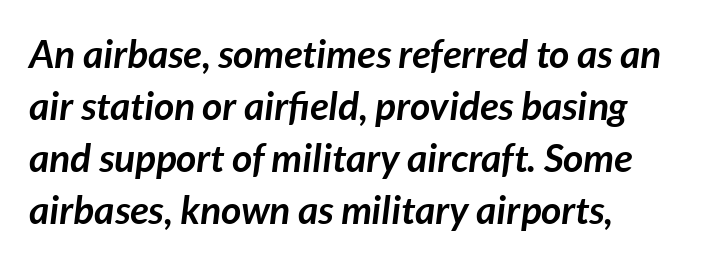
Q: Is the text bold? A: Yes.
Q: Is the text italic (slanted)? A: Yes, it leans right by about 7 degrees.
Q: Is the text underlined? A: No.
Q: Is the spacing between letters normal or unusually wide? A: Normal.
Q: Is the spacing between lines tight, normal or loose? A: Normal.
Q: Width (condensed, normal, or wide)? A: Normal.
Q: Stroke contrast? A: Low.
Q: x-height? A: Medium.
Q: Monospaced? A: No.
